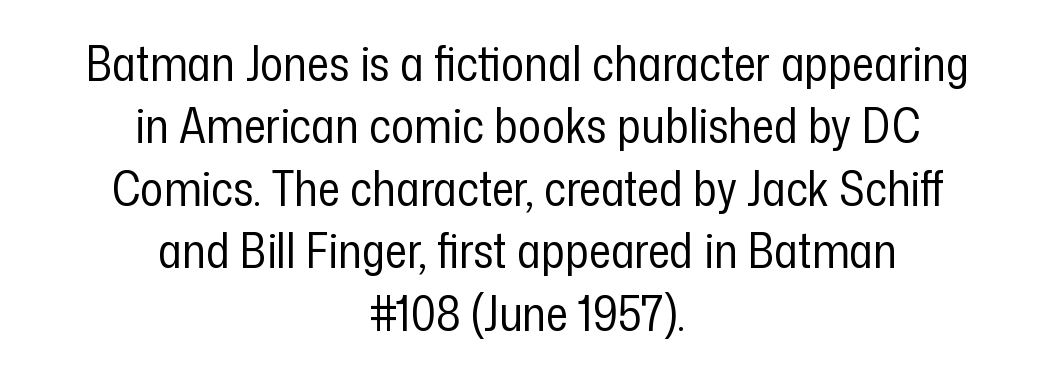
The image shows 48 px regular-weight, condensed sans-serif type, upright; set centered, normal line spacing (1.3x), normal letter spacing, not underlined; low stroke contrast and a medium x-height.
